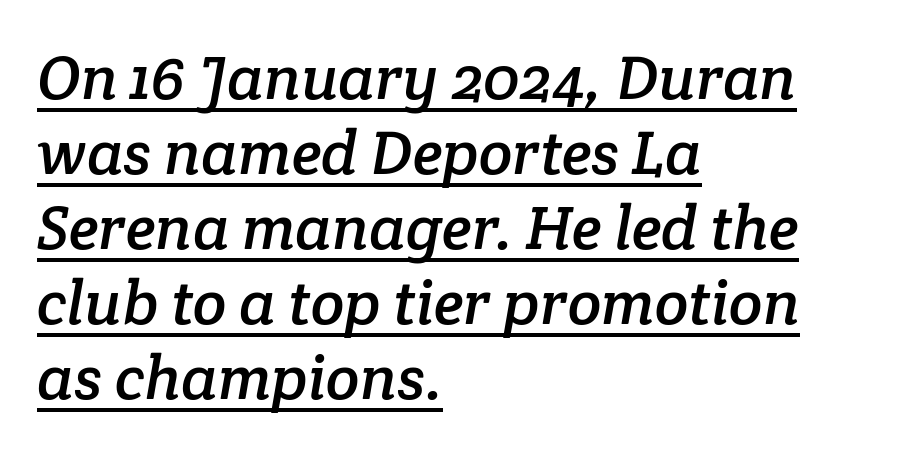
No extra tracking has been applied to these lines. The passage shown is underscored from start to finish. Left-aligned paragraph, ragged on the right. Character widths vary here, with narrow letters taking less room than wide ones. Typographically, this falls in the serif category.
